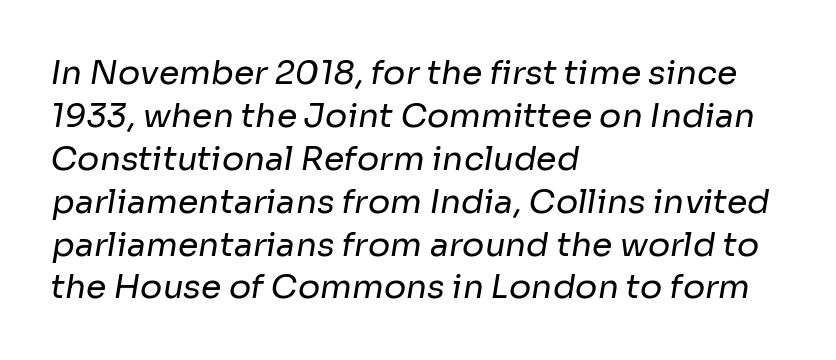
Q: Is the text bold? A: No.
Q: Is the typeface a serif or a sans-serif typeface? A: Sans-serif.
Q: Is the text underlined? A: No.
Q: How is the paragraph aligned? A: Left-aligned.
Q: Is the spacing between letters normal or unusually wide? A: Normal.
Q: Is the spacing between lines tight, normal or loose? A: Normal.
Q: Width (condensed, normal, or wide)? A: Normal.
Q: Stroke contrast? A: Low.
Q: x-height? A: Medium.
Q: Monospaced? A: No.
